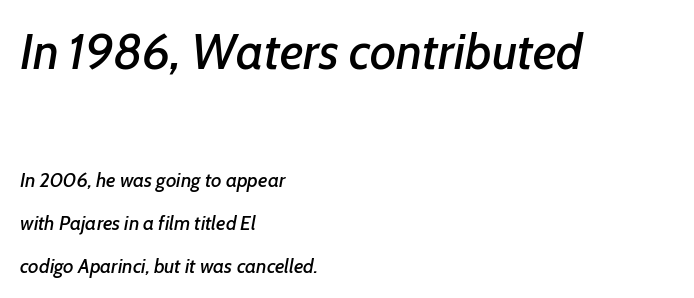
{"italic": "yes", "lean": "right", "slant_degrees": 7, "width": "normal", "stroke_contrast": "low", "x_height": "medium", "monospaced": "no", "underline": "no", "align": "left", "line_spacing": "loose", "line_spacing_ratio": 2.14, "letter_spacing": "normal", "letter_spacing_em": 0.0, "larger_block": "first", "size_ratio": 2.5, "glyph_px": 50}
